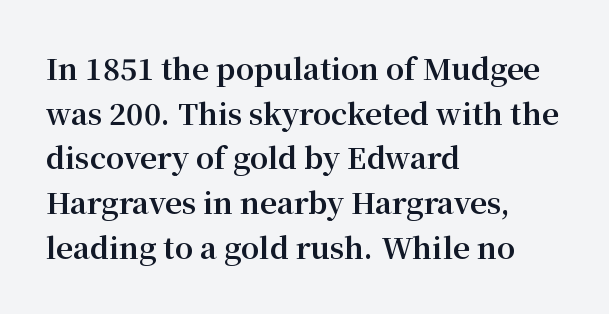
Q: Is the text bold? A: Yes.
Q: Is the text italic (slanted)? A: No, it is upright.
Q: Is the typeface a serif or a sans-serif typeface? A: Serif.
Q: Is the text underlined? A: No.
Q: How is the paragraph aligned? A: Left-aligned.
Q: Is the spacing between letters normal or unusually wide? A: Normal.
Q: Is the spacing between lines tight, normal or loose? A: Normal.
Q: Width (condensed, normal, or wide)? A: Normal.
Q: Stroke contrast? A: Medium.
Q: x-height? A: Medium.
Q: Monospaced? A: No.
